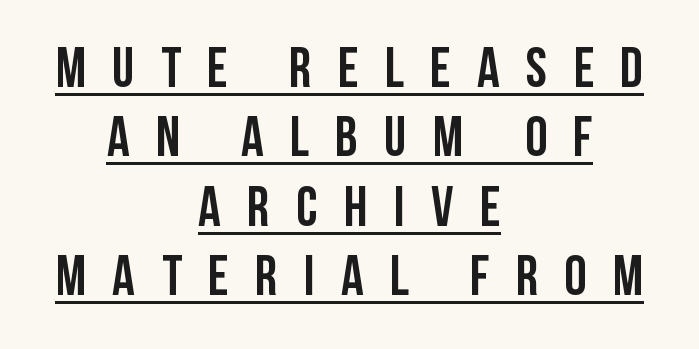
Q: Is the text italic (slanted)? A: No, it is upright.
Q: Is the typeface a serif or a sans-serif typeface? A: Sans-serif.
Q: Is the text underlined? A: Yes.
Q: How is the paragraph aligned? A: Centered.
Q: Is the spacing between letters normal or unusually wide? A: Unusually wide.
Q: Width (condensed, normal, or wide)? A: Condensed.
Q: Stroke contrast? A: Low.
Q: x-height? A: Large.
Q: Monospaced? A: No.
